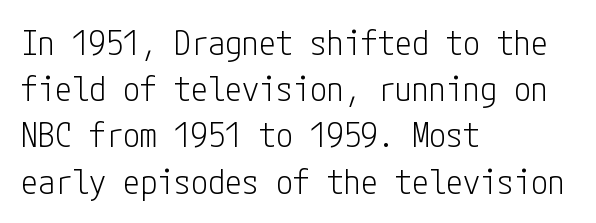
The image shows 34 px light, condensed sans-serif type, upright; set left-aligned, normal line spacing (1.36x), normal letter spacing, not underlined; low stroke contrast and a medium x-height.
